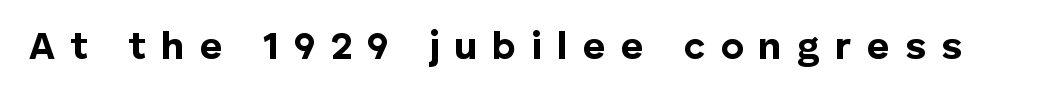
{"serif": "no", "italic": "no", "bold": "yes", "weight": "bold", "width": "normal", "stroke_contrast": "low", "x_height": "medium", "monospaced": "no", "underline": "no", "letter_spacing": "wide", "letter_spacing_em": 0.39, "glyph_px": 39}
